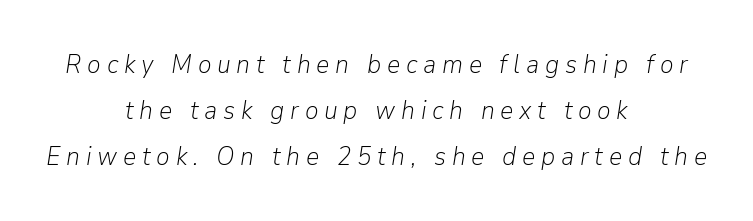
{"italic": "yes", "lean": "right", "slant_degrees": 9, "bold": "no", "underline": "no", "align": "center", "line_spacing_ratio": 1.76, "letter_spacing": "wide", "letter_spacing_em": 0.22, "glyph_px": 26}
